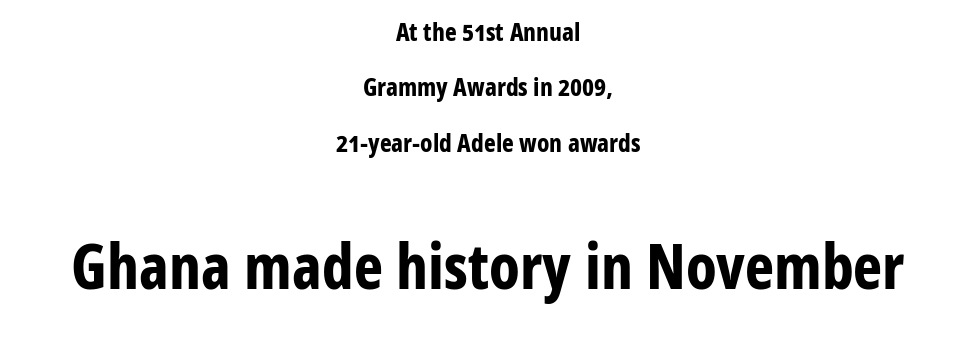
The image shows 62 px bold, condensed sans-serif type, upright; set centered, loose line spacing (2.22x), normal letter spacing, not underlined; the second (bottom) block is 2.48x larger; low stroke contrast and a medium x-height.
